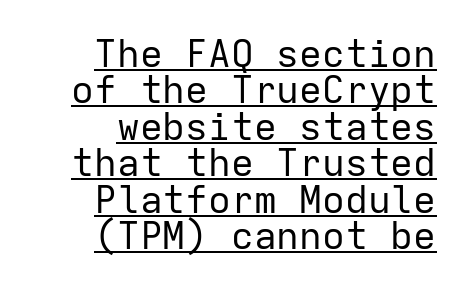
Q: Is the text bold? A: No.
Q: Is the text italic (slanted)? A: No, it is upright.
Q: Is the typeface a serif or a sans-serif typeface? A: Sans-serif.
Q: Is the text underlined? A: Yes.
Q: How is the paragraph aligned? A: Right-aligned.
Q: Is the spacing between letters normal or unusually wide? A: Normal.
Q: Is the spacing between lines tight, normal or loose? A: Tight.
Q: Width (condensed, normal, or wide)? A: Normal.
Q: Stroke contrast? A: Low.
Q: x-height? A: Medium.
Q: Monospaced? A: Yes.
